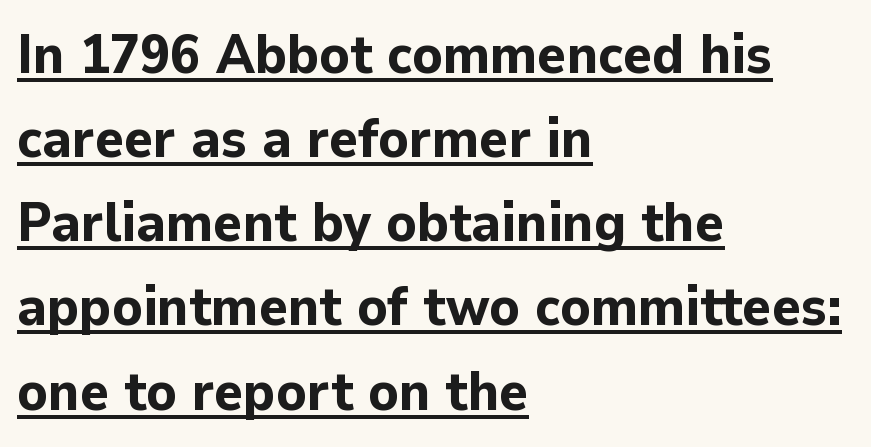
The image shows 55 px bold sans-serif type, upright; set left-aligned, normal line spacing (1.53x), normal letter spacing, underlined; low stroke contrast and a medium x-height.
